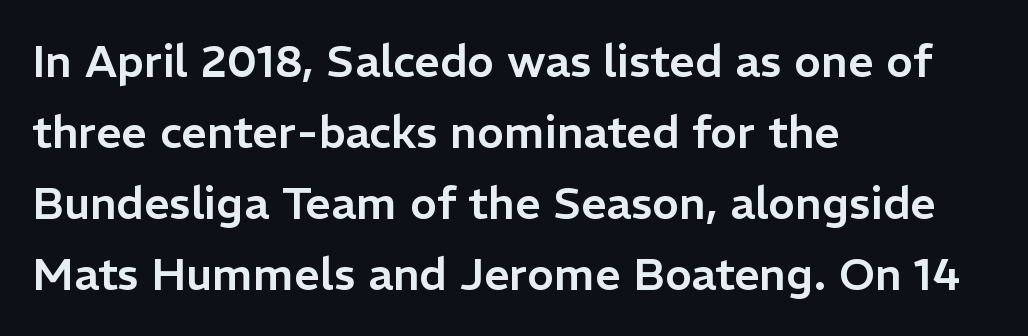
Q: Is the text italic (slanted)? A: No, it is upright.
Q: Is the typeface a serif or a sans-serif typeface? A: Sans-serif.
Q: Is the text underlined? A: No.
Q: How is the paragraph aligned? A: Left-aligned.
Q: Is the spacing between letters normal or unusually wide? A: Normal.
Q: Is the spacing between lines tight, normal or loose? A: Normal.
Q: Width (condensed, normal, or wide)? A: Normal.
Q: Stroke contrast? A: Low.
Q: x-height? A: Medium.
Q: Monospaced? A: No.
